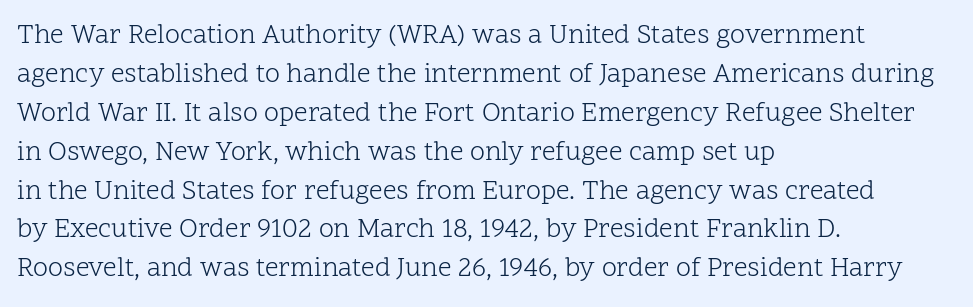
The image shows 27 px text type, upright; set left-aligned, normal line spacing (1.44x), normal letter spacing, not underlined.
